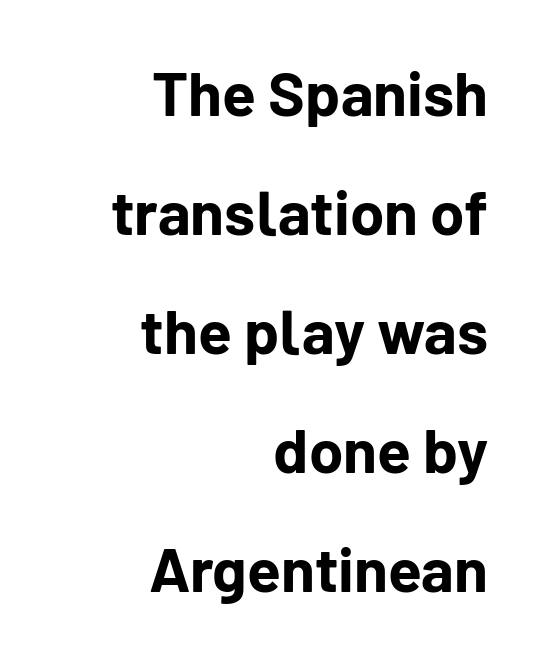
Q: Is the text bold? A: Yes.
Q: Is the text italic (slanted)? A: No, it is upright.
Q: Is the typeface a serif or a sans-serif typeface? A: Sans-serif.
Q: Is the text underlined? A: No.
Q: How is the paragraph aligned? A: Right-aligned.
Q: Is the spacing between letters normal or unusually wide? A: Normal.
Q: Is the spacing between lines tight, normal or loose? A: Loose.
Q: Width (condensed, normal, or wide)? A: Normal.
Q: Stroke contrast? A: Low.
Q: x-height? A: Medium.
Q: Monospaced? A: No.
